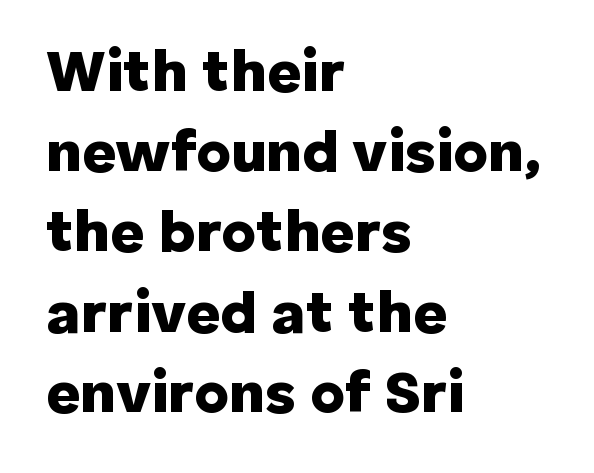
Just letters on the line, the space beneath them empty. A full-strength bold gives these letters their thick strokes. Proportional: the letters do not fall into vertical columns. There is no visible air inserted between adjacent glyphs.
